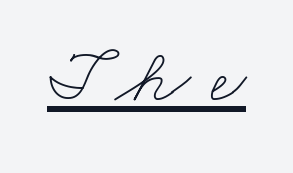
How are the letters spaced? Widely, with obvious added tracking. The glyphs are accompanied by a horizontal stroke just below them. Think of a printed novel: that variable character pitch is what you see here. Is the type heavy? It reads as light-to-regular instead.
